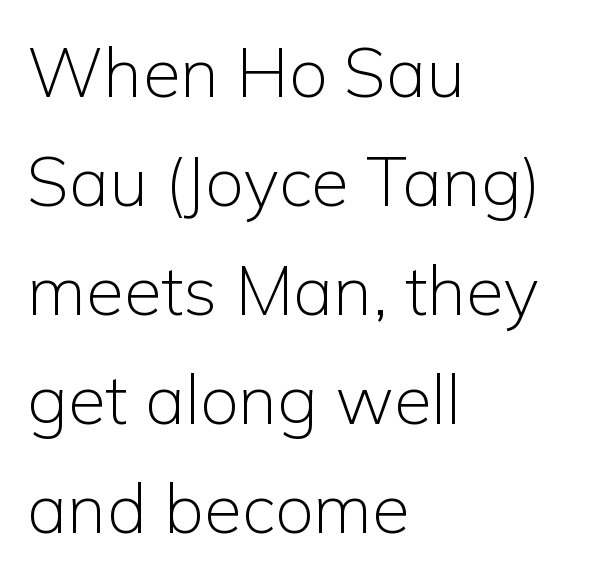
Q: Is the text bold? A: No.
Q: Is the text italic (slanted)? A: No, it is upright.
Q: Is the typeface a serif or a sans-serif typeface? A: Sans-serif.
Q: Is the text underlined? A: No.
Q: How is the paragraph aligned? A: Left-aligned.
Q: Is the spacing between letters normal or unusually wide? A: Normal.
Q: Is the spacing between lines tight, normal or loose? A: Normal.
Q: Width (condensed, normal, or wide)? A: Normal.
Q: Stroke contrast? A: Low.
Q: x-height? A: Medium.
Q: Monospaced? A: No.
